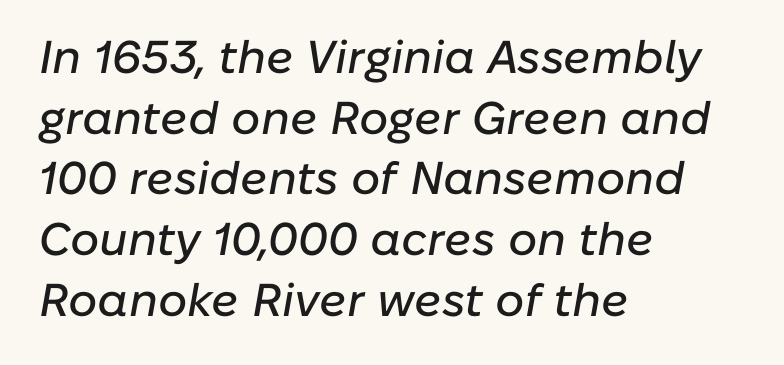
The image shows 46 px text type, italic (leaning right); set left-aligned, normal line spacing (1.32x), normal letter spacing, not underlined; low stroke contrast and a medium x-height.
